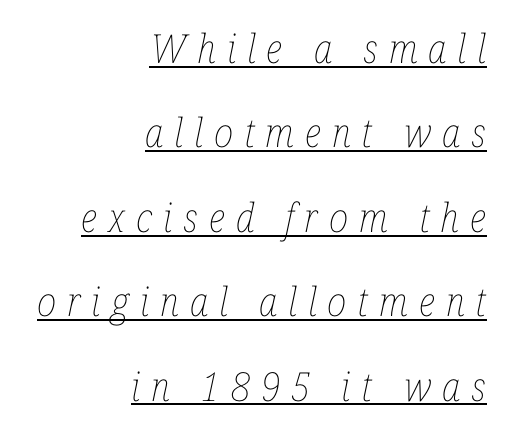
The image shows 40 px thin, condensed type, italic (leaning right); set right-aligned, loose line spacing (2.11x), unusually wide letter spacing (+0.27 em), underlined; low stroke contrast and a medium x-height.
